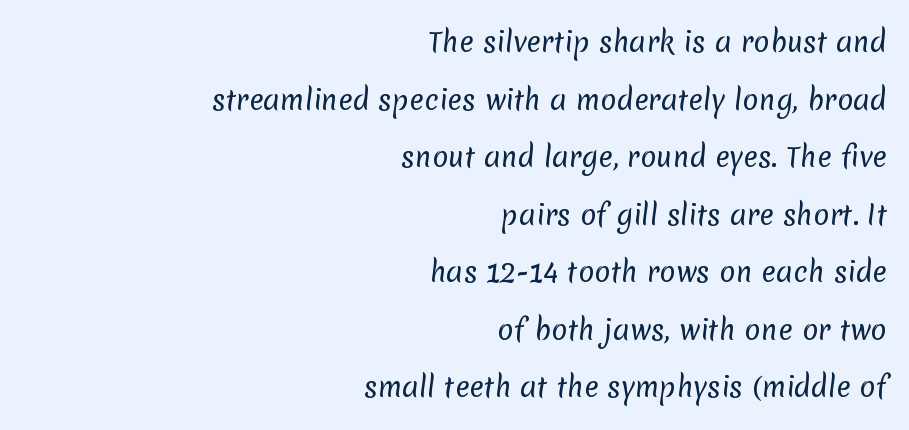
The face looks like a standard text weight, possibly lighter. All the whitespace from short lines collects on the left. Look at the tracking — it's just the regular setting, nothing added. Reading down the column, the eye jumps a long way to each next line. Underlining? Definitely not there.
